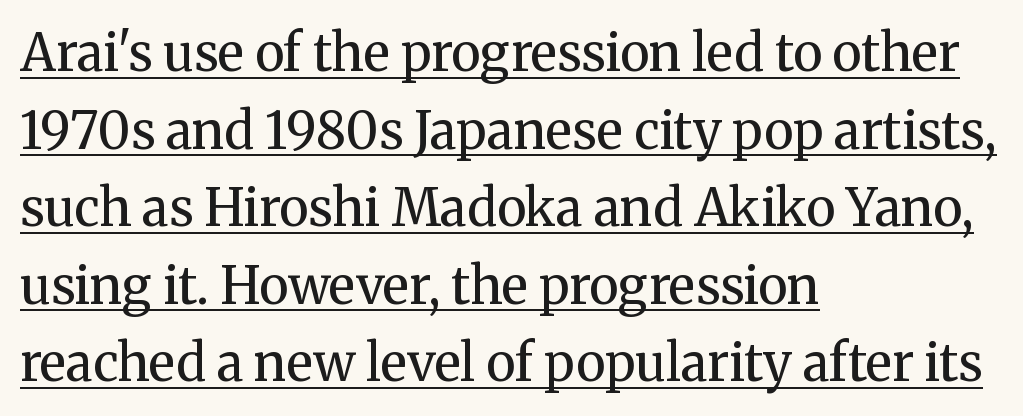
{"serif": "yes", "italic": "no", "bold": "no", "weight": "regular", "width": "normal", "stroke_contrast": "medium", "x_height": "medium", "monospaced": "no", "underline": "yes", "align": "left", "line_spacing": "normal", "line_spacing_ratio": 1.52, "letter_spacing": "normal", "letter_spacing_em": 0.0, "glyph_px": 51}
